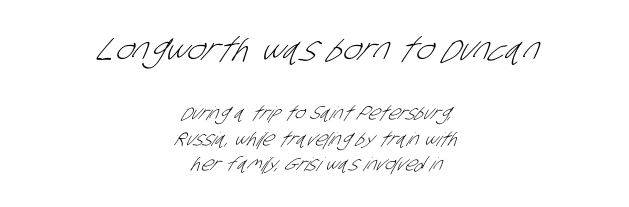
The image shows 33 px light, condensed sans-serif type; set centered, normal line spacing (1.33x), normal letter spacing, not underlined; the first (top) block is 1.74x larger; low stroke contrast and a large x-height.
